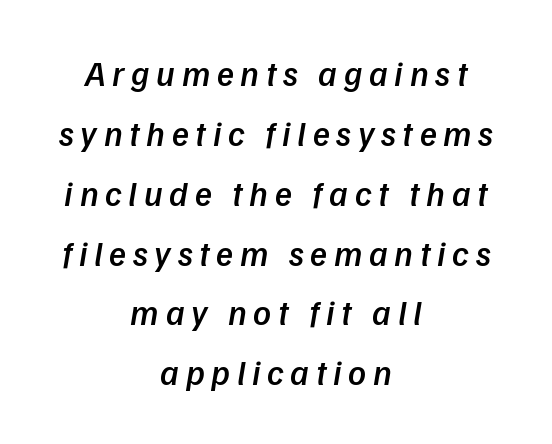
Q: Is the text bold? A: Semi-bold.
Q: Is the typeface a serif or a sans-serif typeface? A: Sans-serif.
Q: Is the text underlined? A: No.
Q: How is the paragraph aligned? A: Centered.
Q: Width (condensed, normal, or wide)? A: Normal.
Q: Stroke contrast? A: Low.
Q: x-height? A: Medium.
Q: Monospaced? A: No.
